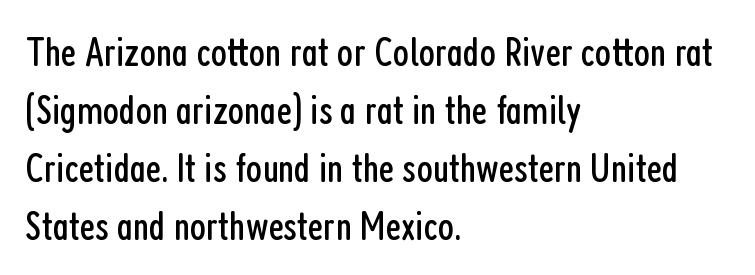
{"serif": "no", "italic": "no", "bold": "no", "weight": "regular", "width": "condensed", "stroke_contrast": "low", "x_height": "medium", "monospaced": "no", "underline": "no", "align": "left", "line_spacing": "normal", "line_spacing_ratio": 1.38, "letter_spacing": "normal", "letter_spacing_em": 0.0, "glyph_px": 42}
